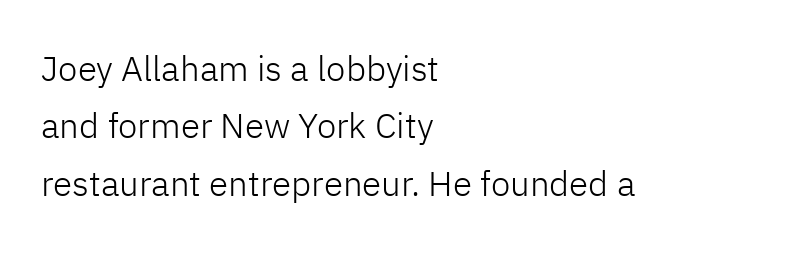
{"serif": "no", "italic": "no", "bold": "no", "weight": "light", "width": "normal", "stroke_contrast": "low", "x_height": "medium", "monospaced": "no", "underline": "no", "align": "left", "line_spacing": "normal", "line_spacing_ratio": 1.64, "letter_spacing": "normal", "letter_spacing_em": 0.0, "glyph_px": 35}
